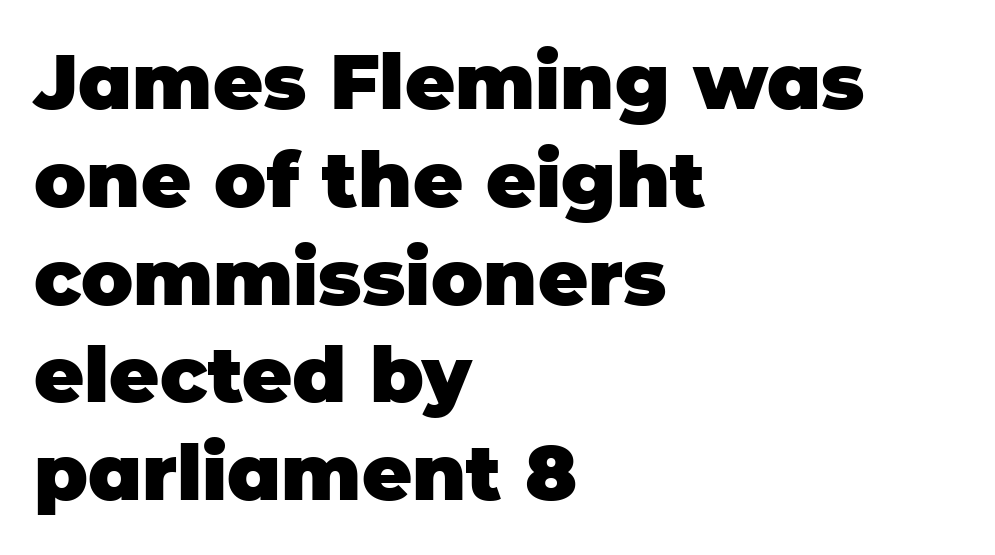
Regarding leading, the lines here are spaced in the standard way. The passage shown is emphatically bold. Is this a fixed-width face? No — the glyphs have proportional, varying widths. There is no visible air inserted between adjacent glyphs. The letters stand upright; this is a roman face. The gap between lines stays unmarked.
